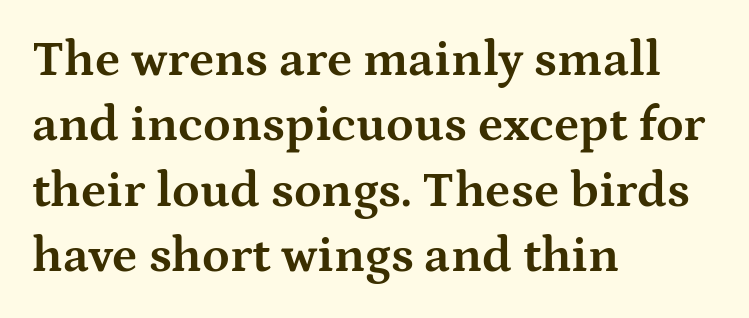
Q: Is the text bold? A: Yes.
Q: Is the text italic (slanted)? A: No, it is upright.
Q: Is the typeface a serif or a sans-serif typeface? A: Serif.
Q: Is the text underlined? A: No.
Q: How is the paragraph aligned? A: Left-aligned.
Q: Is the spacing between letters normal or unusually wide? A: Normal.
Q: Is the spacing between lines tight, normal or loose? A: Normal.
Q: Width (condensed, normal, or wide)? A: Wide.
Q: Stroke contrast? A: Medium.
Q: x-height? A: Medium.
Q: Monospaced? A: No.
